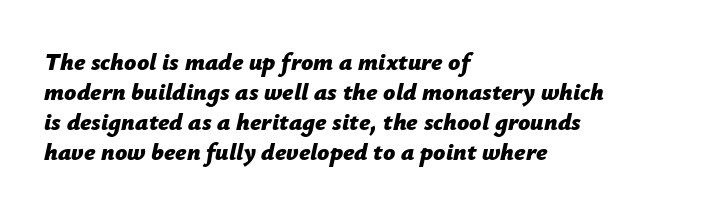
The image shows 24 px bold type, italic (leaning right); set left-aligned, normal line spacing (1.25x), normal letter spacing, not underlined.
